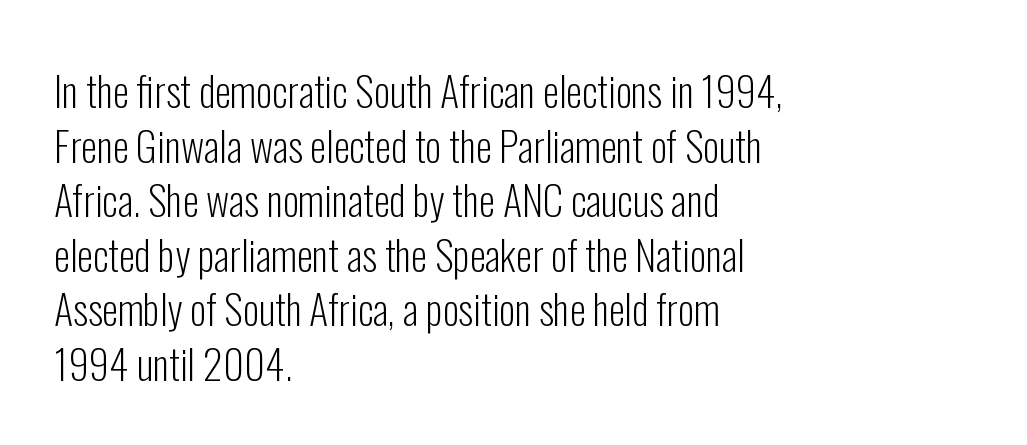
The image shows 41 px light, condensed sans-serif type, upright; set left-aligned, normal line spacing (1.33x), normal letter spacing, not underlined; low stroke contrast and a medium x-height.
